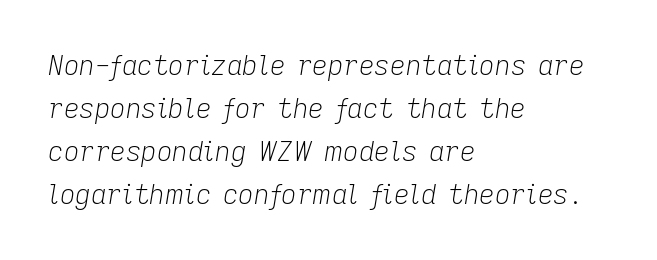
Q: Is the text bold? A: No.
Q: Is the text italic (slanted)? A: Yes, it leans right by about 9 degrees.
Q: Is the text underlined? A: No.
Q: How is the paragraph aligned? A: Left-aligned.
Q: Is the spacing between letters normal or unusually wide? A: Normal.
Q: Is the spacing between lines tight, normal or loose? A: Normal.
